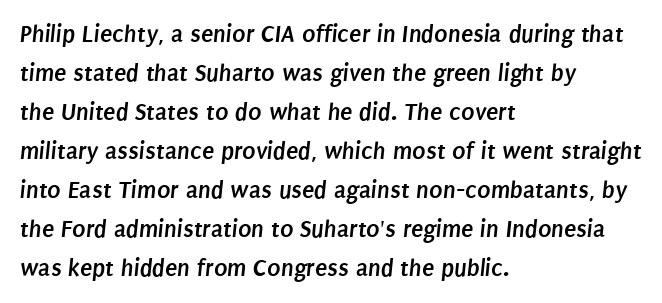
{"bold": "yes", "underline": "no", "align": "left", "line_spacing": "normal", "line_spacing_ratio": 1.56, "letter_spacing": "normal", "letter_spacing_em": 0.0, "glyph_px": 25}
